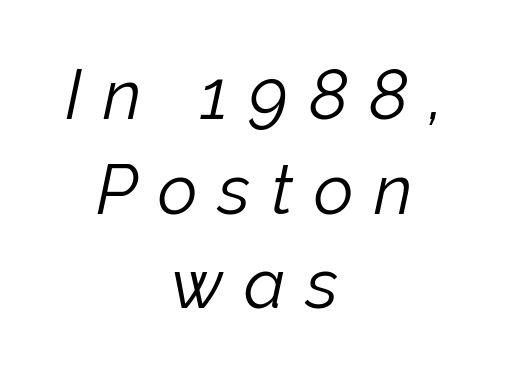
The font is comparable to plain body text, perhaps lighter. The passage shown is not underscored anywhere. Spacing between characters has been opened up far beyond the box default. Compared with a flush-left layout, this one balances lines on the center instead. The passage shown stacks its lines at a standard gap. This sample has the flowing, uneven cadence of proportional lettering.
